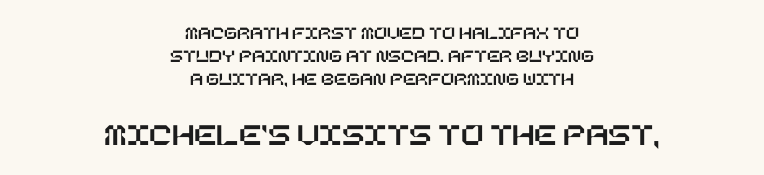
{"italic": "no", "width": "normal", "stroke_contrast": "low", "x_height": "large", "underline": "no", "align": "center", "line_spacing_ratio": 1.2, "letter_spacing": "normal", "letter_spacing_em": 0.0, "larger_block": "second", "size_ratio": 1.74, "glyph_px": 33}
